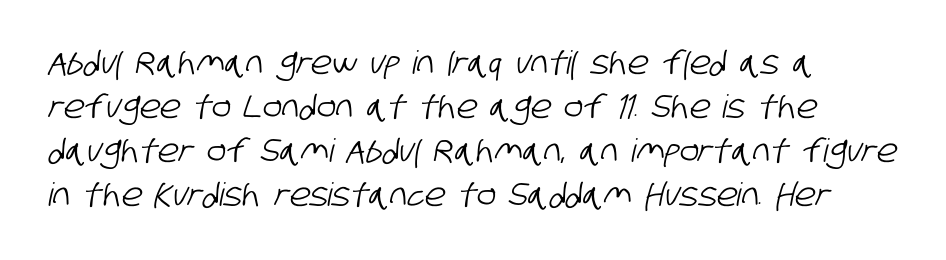
The image shows 32 px condensed sans-serif type; set left-aligned, normal line spacing (1.38x), normal letter spacing, not underlined; low stroke contrast and a large x-height.
